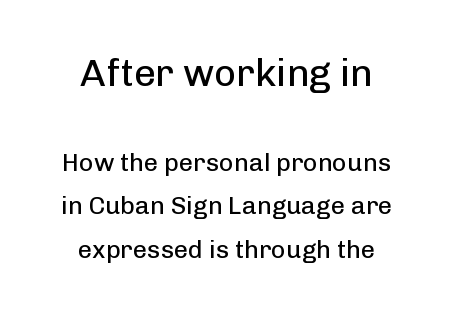
The image shows 38 px regular-weight sans-serif type, upright; set centered, line spacing 1.74x, normal letter spacing, not underlined; the first (top) block is 1.52x larger; low stroke contrast and a medium x-height.
